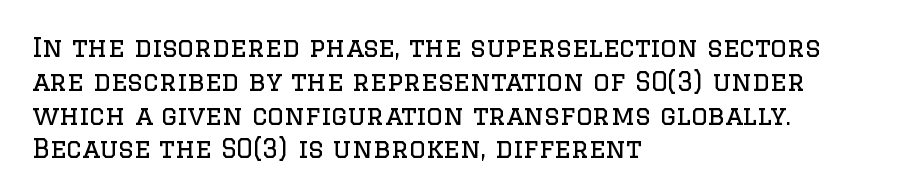
Descenders are the only things crossing below the line. Vertical strokes here are truly vertical. Compared with typical paragraphs, the rows here are spaced about the same. The setting favours the left margin, as ordinary paragraphs usually do.
